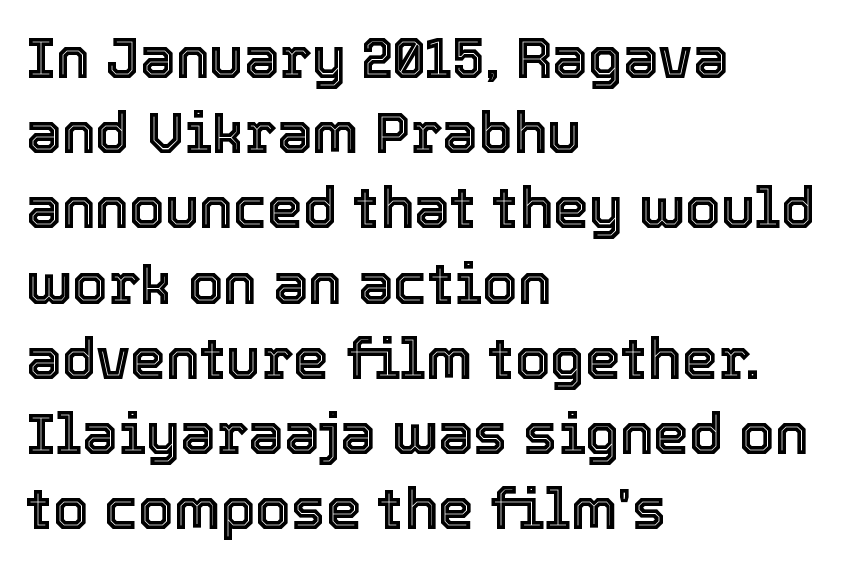
Q: Is the text italic (slanted)? A: No, it is upright.
Q: Is the text underlined? A: No.
Q: How is the paragraph aligned? A: Left-aligned.
Q: Is the spacing between letters normal or unusually wide? A: Normal.
Q: Is the spacing between lines tight, normal or loose? A: Normal.
Q: Width (condensed, normal, or wide)? A: Normal.
Q: x-height? A: Medium.
Q: Monospaced? A: No.
